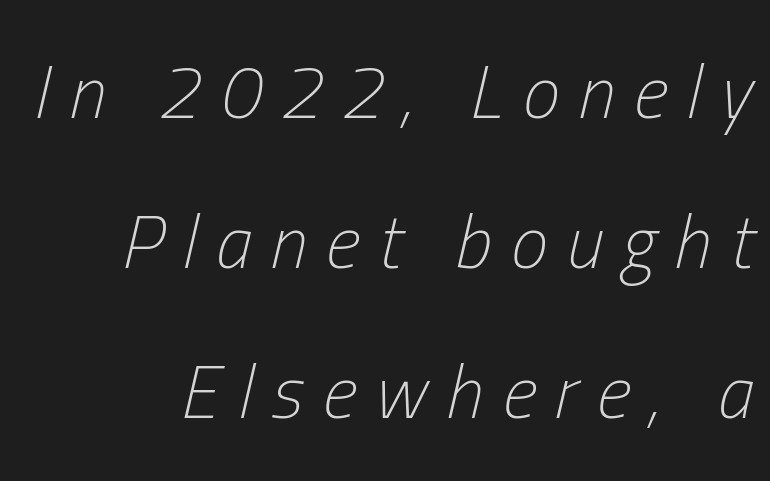
Alignment: flush right. Letter spacing: wide. These glyphs show unthickened strokes, regular width or finer. The words here are not underlined. The passage shown is typed in a proportional face where columns would drift. Slant detected: the letters are inclined.
